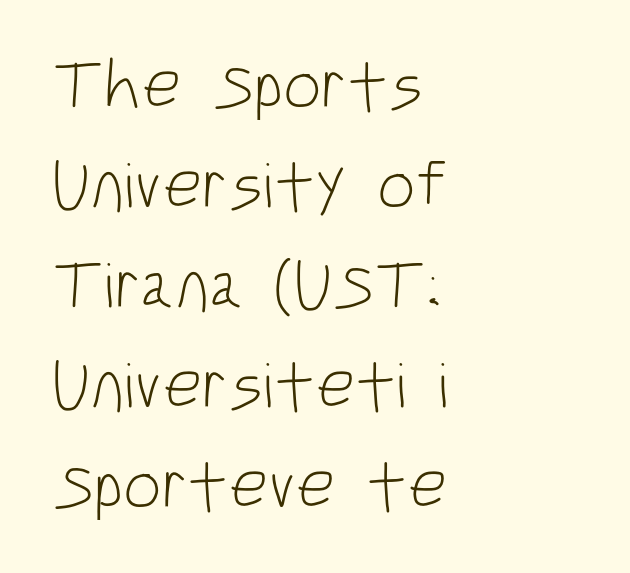
The image shows 68 px light, condensed sans-serif type, upright; set left-aligned, normal line spacing (1.47x), normal letter spacing, not underlined; low stroke contrast and a large x-height.
